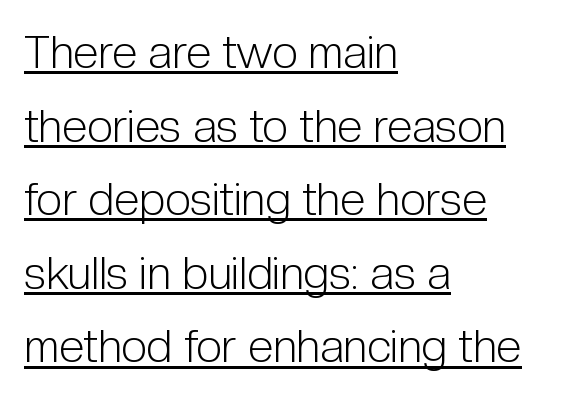
{"serif": "no", "italic": "no", "bold": "no", "weight": "light", "width": "condensed", "stroke_contrast": "low", "x_height": "medium", "monospaced": "no", "underline": "yes", "align": "left", "line_spacing": "normal", "line_spacing_ratio": 1.6, "letter_spacing": "normal", "letter_spacing_em": 0.0, "glyph_px": 46}
